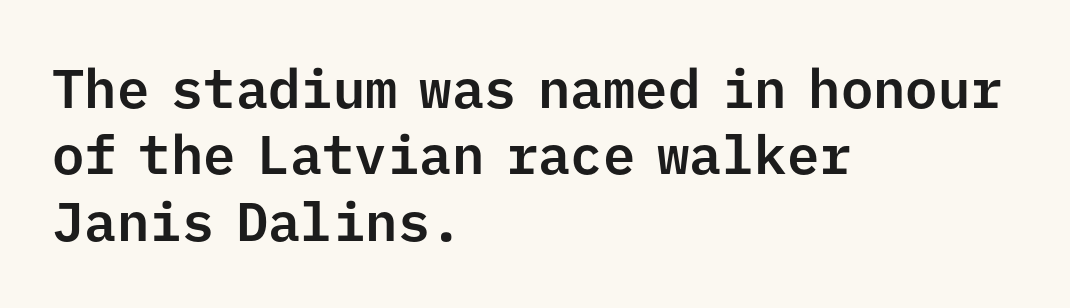
{"serif": "no", "italic": "no", "width": "normal", "stroke_contrast": "low", "x_height": "medium", "monospaced": "yes", "underline": "no", "align": "left", "line_spacing_ratio": 1.23, "letter_spacing": "normal", "letter_spacing_em": 0.0, "glyph_px": 54}
